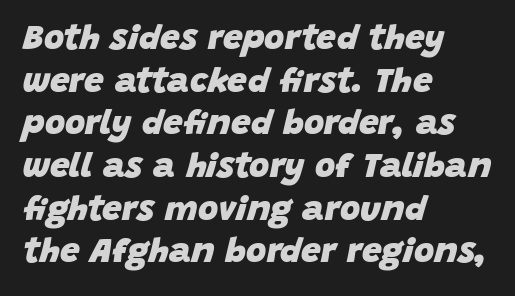
Quick note: underline off. Compared with typical body copy, the letter spacing here is the same. The face used here is proportionally spaced, like ordinary book or web type. Casual observation: everything's shoved over to the left. The strokes are fattened all the way to bold. Observe the lean: these are italic letterforms.
